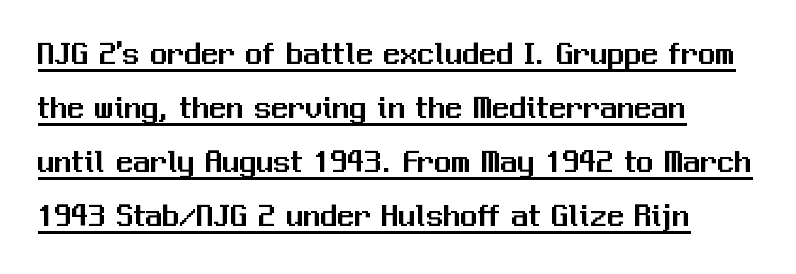
In terms of letterform style, serifs are entirely absent. These lines are rendered in a variable-pitch font. Does the leading feel generous? No, just average. Each word holds together tightly as a unit, with standard inter-letter gaps.
